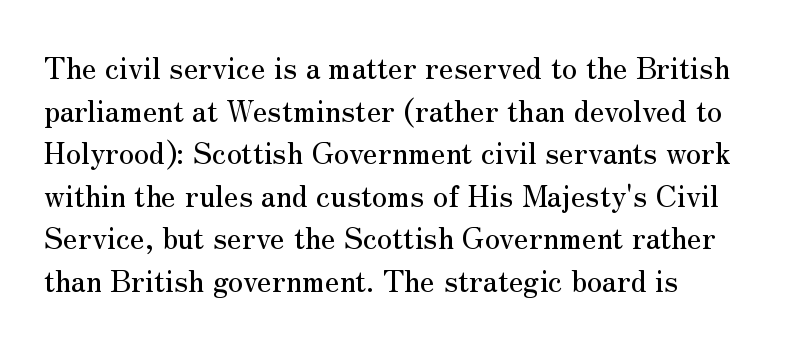
{"serif": "yes", "italic": "no", "width": "normal", "stroke_contrast": "medium", "x_height": "small", "monospaced": "no", "underline": "no", "line_spacing": "normal", "line_spacing_ratio": 1.42, "letter_spacing": "normal", "letter_spacing_em": 0.0, "glyph_px": 30}
